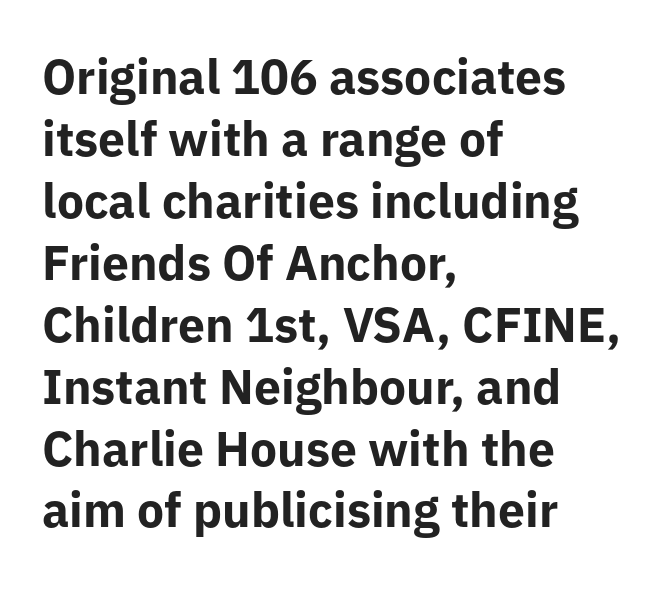
The image shows 48 px bold sans-serif type, upright; set left-aligned, normal line spacing (1.29x), normal letter spacing, not underlined; low stroke contrast and a medium x-height.
